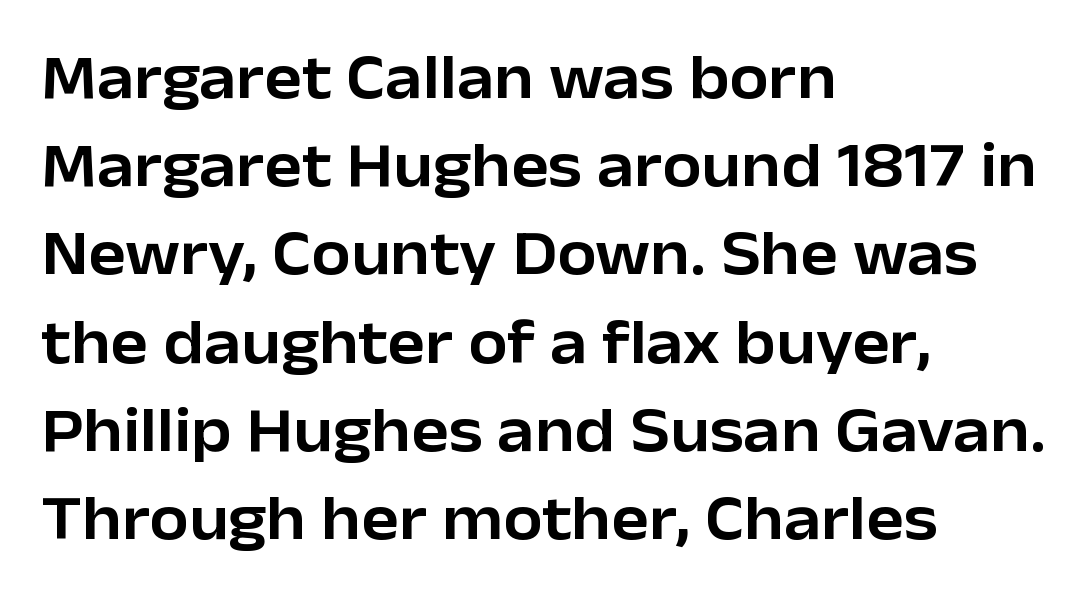
The image shows 63 px sans-serif type, upright; set left-aligned, normal line spacing (1.4x), normal letter spacing, not underlined; low stroke contrast and a medium x-height.
